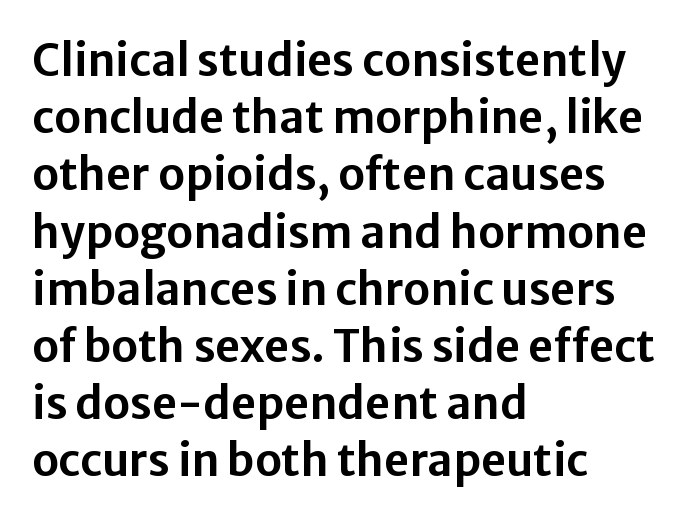
The image shows 44 px sans-serif type, upright; set left-aligned, normal line spacing (1.3x), normal letter spacing, not underlined; low stroke contrast and a medium x-height.
